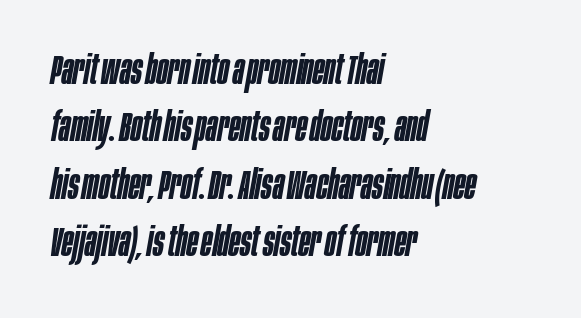
{"italic": "yes", "lean": "right", "slant_degrees": 10, "bold": "semi", "weight": "semibold", "width": "condensed", "stroke_contrast": "low", "x_height": "large", "monospaced": "no", "underline": "no", "align": "left", "line_spacing": "normal", "line_spacing_ratio": 1.4, "letter_spacing": "normal", "letter_spacing_em": 0.0, "glyph_px": 41}
